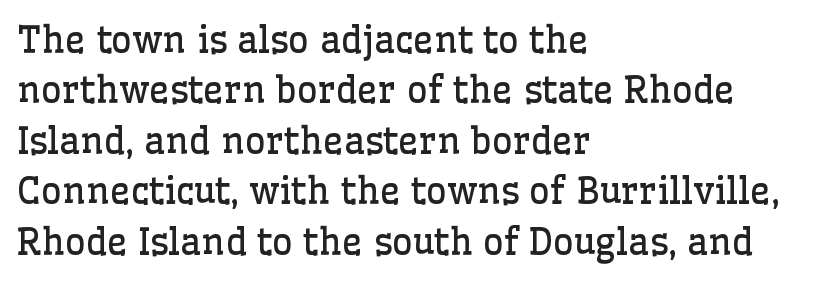
{"serif": "yes", "italic": "no", "bold": "no", "weight": "regular", "width": "normal", "stroke_contrast": "low", "x_height": "medium", "monospaced": "no", "underline": "no", "align": "left", "line_spacing": "normal", "line_spacing_ratio": 1.4, "letter_spacing": "normal", "letter_spacing_em": 0.0, "glyph_px": 36}
